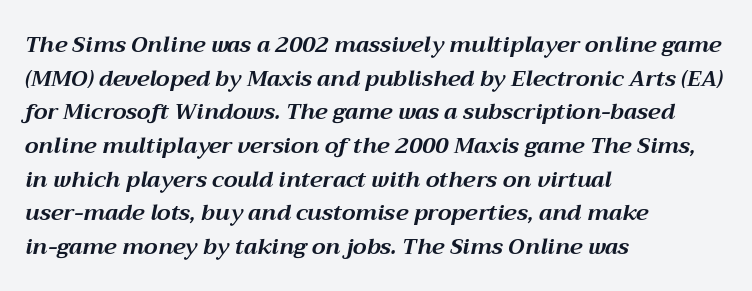
{"italic": "yes", "lean": "right", "slant_degrees": 12, "bold": "yes", "underline": "no", "align": "left", "line_spacing": "normal", "line_spacing_ratio": 1.53, "letter_spacing": "normal", "letter_spacing_em": 0.0, "glyph_px": 22}
